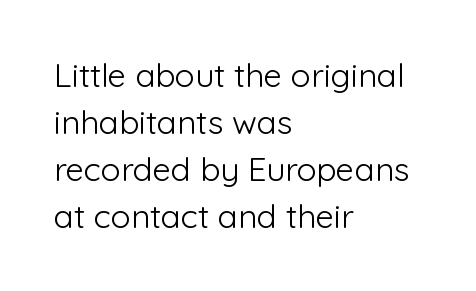
The image shows 33 px light sans-serif type, upright; set left-aligned, normal line spacing (1.42x), normal letter spacing, not underlined; low stroke contrast and a medium x-height.
